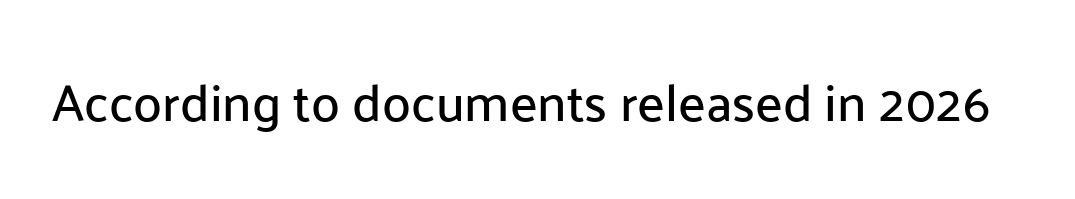
Q: Is the text italic (slanted)? A: No, it is upright.
Q: Is the typeface a serif or a sans-serif typeface? A: Sans-serif.
Q: Is the text underlined? A: No.
Q: Is the spacing between letters normal or unusually wide? A: Normal.
Q: Width (condensed, normal, or wide)? A: Normal.
Q: Stroke contrast? A: Low.
Q: x-height? A: Medium.
Q: Monospaced? A: No.
